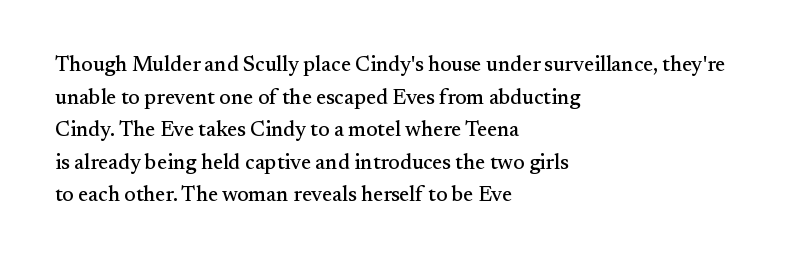
Q: Is the text italic (slanted)? A: No, it is upright.
Q: Is the text underlined? A: No.
Q: How is the paragraph aligned? A: Left-aligned.
Q: Is the spacing between letters normal or unusually wide? A: Normal.
Q: Is the spacing between lines tight, normal or loose? A: Normal.
